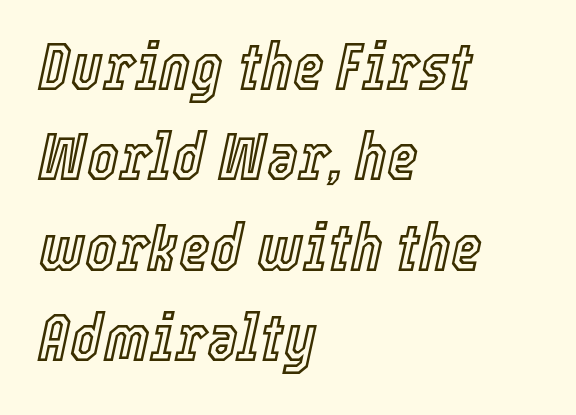
{"italic": "yes", "lean": "right", "slant_degrees": 12, "width": "condensed", "x_height": "medium", "monospaced": "no", "underline": "no", "align": "left", "line_spacing": "normal", "line_spacing_ratio": 1.35, "letter_spacing": "normal", "letter_spacing_em": 0.0, "glyph_px": 67}
